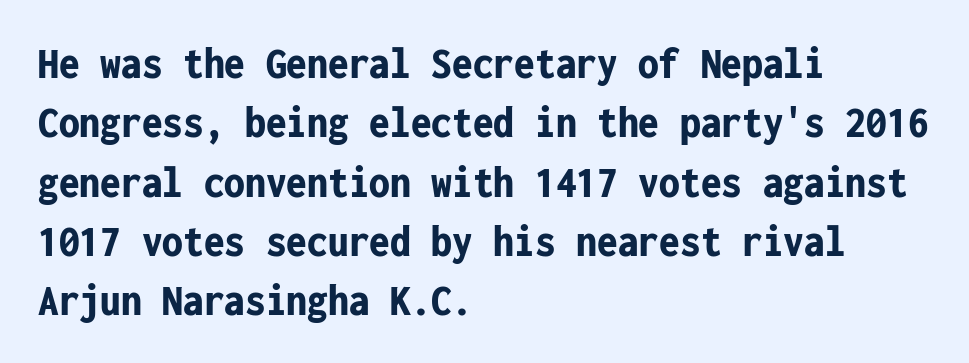
The image shows 46 px bold, condensed sans-serif type, upright, monospaced; set left-aligned, normal line spacing (1.29x), normal letter spacing, not underlined; low stroke contrast and a medium x-height.
